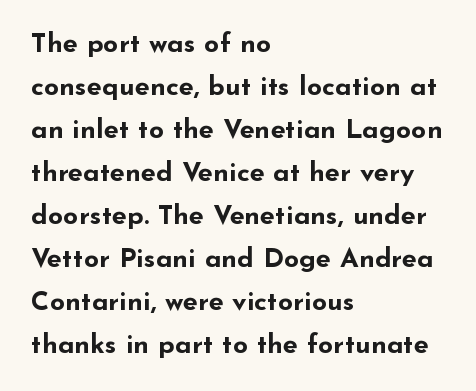
{"italic": "no", "bold": "yes", "underline": "no", "align": "left", "line_spacing": "normal", "line_spacing_ratio": 1.59, "letter_spacing": "normal", "letter_spacing_em": 0.0, "glyph_px": 27}
